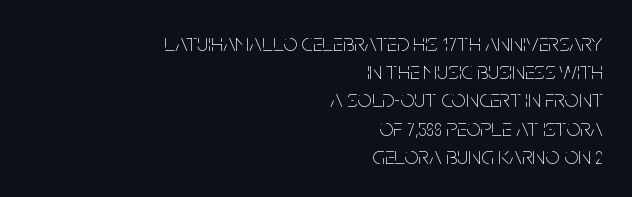
These glyphs show unthickened strokes, regular width or finer. Quick note: not italic, upright. Check the space under the baseline: it is left empty. The gaps between neighbouring characters are ordinary and unremarkable.
